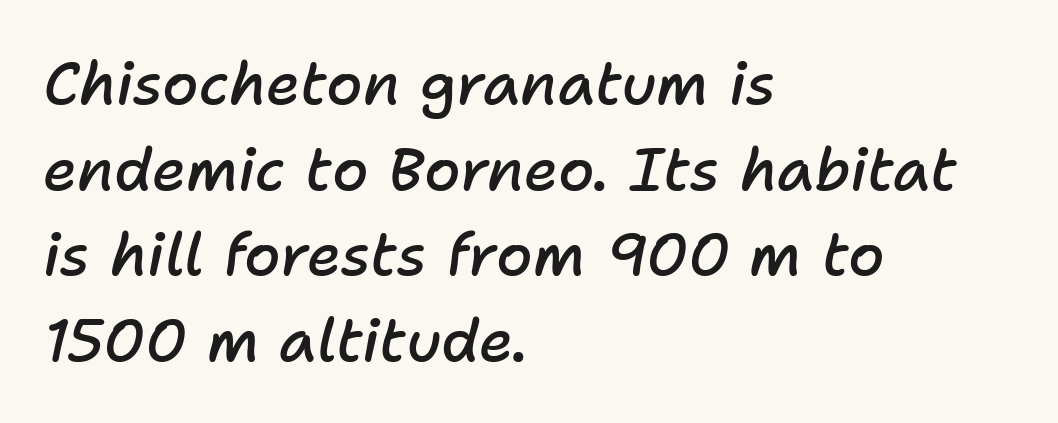
The image shows 59 px semibold type, italic (leaning right); set left-aligned, normal line spacing (1.45x), normal letter spacing, not underlined; low stroke contrast and a medium x-height.
